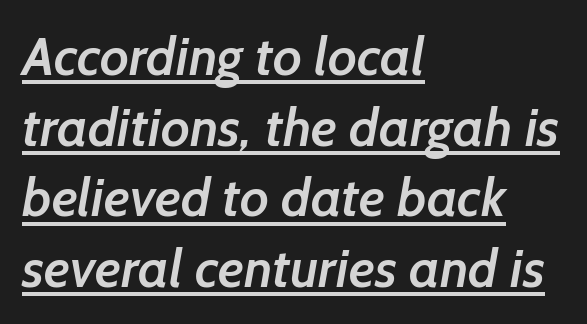
The image shows 54 px semibold sans-serif type; set left-aligned, normal line spacing (1.31x), normal letter spacing, underlined; low stroke contrast and a medium x-height.
